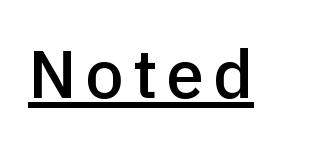
{"serif": "no", "italic": "no", "bold": "semi", "weight": "semibold", "width": "normal", "x_height": "medium", "monospaced": "no", "underline": "yes", "glyph_px": 68}
